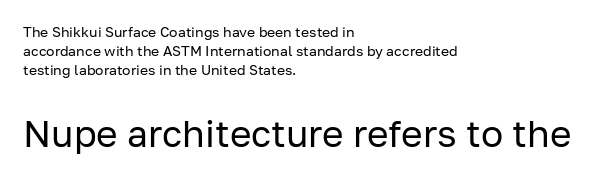
Spacing verdict: proportional, widths tailored to each character. Stems and bowls with no extra thickness — not bold. Left-aligned paragraph, ragged on the right. Only glyphs here, with clear space below each row. Students, observe: this is what conventionally led text looks like.
